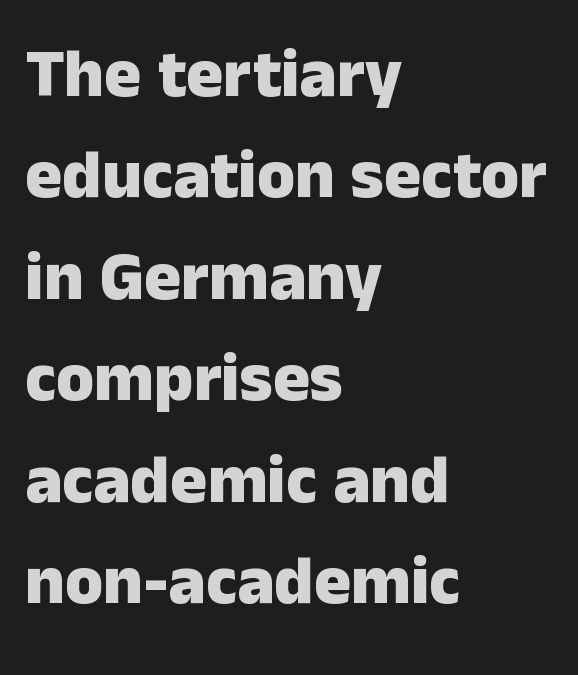
{"serif": "no", "italic": "no", "bold": "yes", "weight": "heavy", "width": "normal", "stroke_contrast": "low", "x_height": "medium", "monospaced": "no", "underline": "no", "align": "left", "line_spacing": "normal", "line_spacing_ratio": 1.47, "letter_spacing": "normal", "letter_spacing_em": 0.0, "glyph_px": 69}
